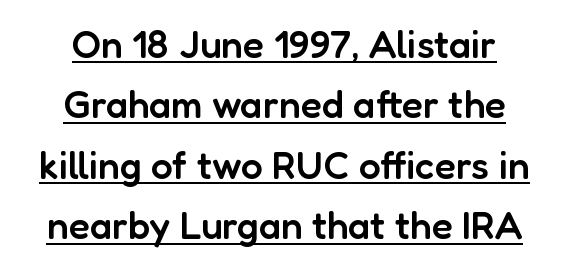
Q: Is the text bold? A: Semi-bold.
Q: Is the text italic (slanted)? A: No, it is upright.
Q: Is the typeface a serif or a sans-serif typeface? A: Sans-serif.
Q: Is the text underlined? A: Yes.
Q: How is the paragraph aligned? A: Centered.
Q: Is the spacing between letters normal or unusually wide? A: Normal.
Q: Is the spacing between lines tight, normal or loose? A: Normal.
Q: Width (condensed, normal, or wide)? A: Normal.
Q: Stroke contrast? A: Low.
Q: x-height? A: Medium.
Q: Monospaced? A: No.
